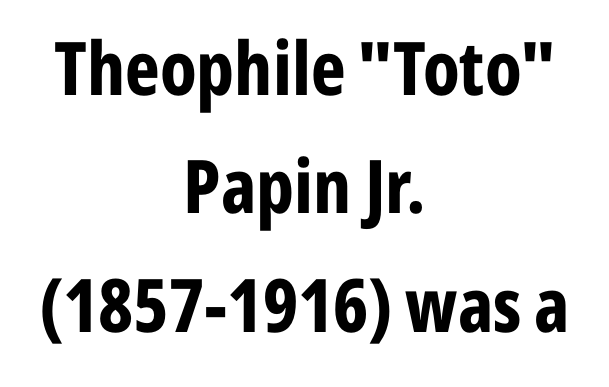
Q: Is the text bold? A: Yes.
Q: Is the text italic (slanted)? A: No, it is upright.
Q: Is the typeface a serif or a sans-serif typeface? A: Sans-serif.
Q: Is the text underlined? A: No.
Q: How is the paragraph aligned? A: Centered.
Q: Is the spacing between letters normal or unusually wide? A: Normal.
Q: Is the spacing between lines tight, normal or loose? A: Normal.
Q: Width (condensed, normal, or wide)? A: Condensed.
Q: Stroke contrast? A: Low.
Q: x-height? A: Medium.
Q: Monospaced? A: No.
